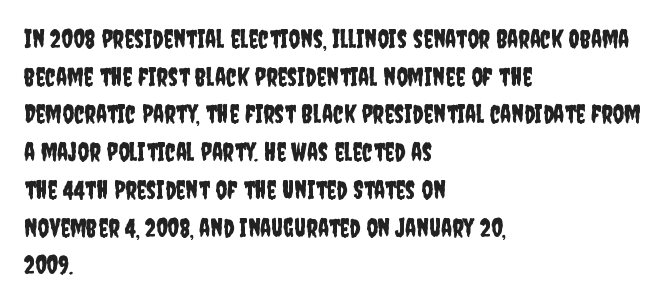
Q: Is the text italic (slanted)? A: No, it is upright.
Q: Is the text underlined? A: No.
Q: How is the paragraph aligned? A: Left-aligned.
Q: Is the spacing between letters normal or unusually wide? A: Normal.
Q: Is the spacing between lines tight, normal or loose? A: Normal.
